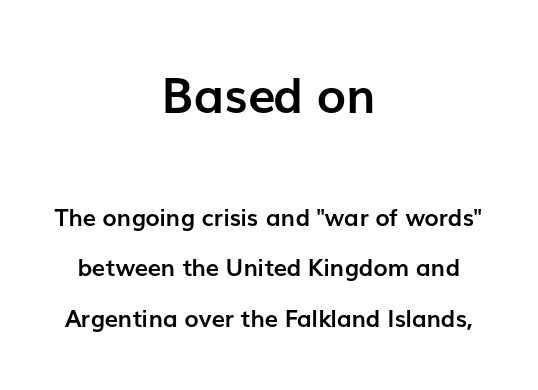
{"serif": "no", "italic": "no", "bold": "yes", "weight": "semibold", "width": "normal", "stroke_contrast": "low", "x_height": "medium", "monospaced": "no", "underline": "no", "align": "center", "line_spacing": "loose", "line_spacing_ratio": 2.1, "letter_spacing": "normal", "letter_spacing_em": 0.0, "larger_block": "first", "size_ratio": 2.04, "glyph_px": 49}
